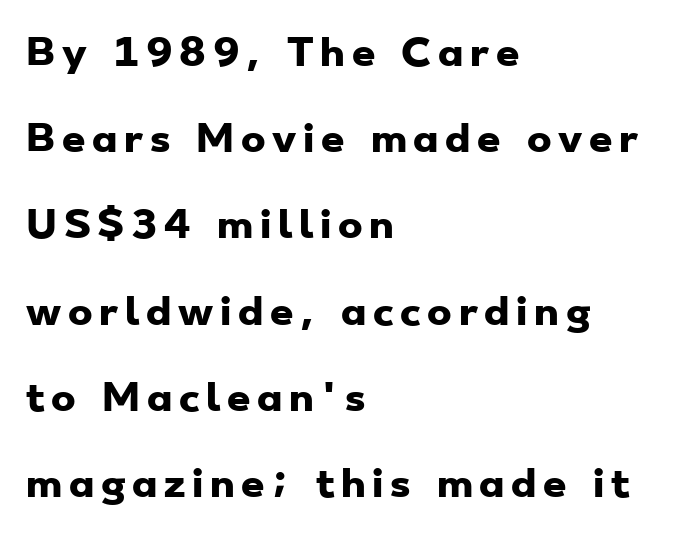
The rendering uses a large line-height, opening up the rows. Weight check: bold — yes, fully. Honestly, there is no underline to notice here at all. These lines are rendered in a variable-pitch font. You can tell from the bare stems that sans-serif type was used. Which margin do the lines hug? The left one — the right edge is uneven.
